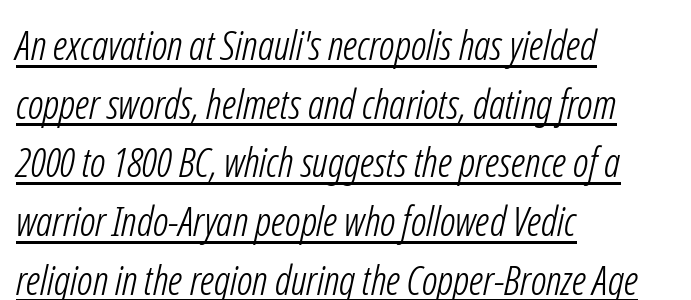
{"serif": "no", "bold": "no", "weight": "light", "width": "condensed", "stroke_contrast": "low", "x_height": "medium", "monospaced": "no", "underline": "yes", "align": "left", "line_spacing": "normal", "line_spacing_ratio": 1.43, "letter_spacing": "normal", "letter_spacing_em": 0.0, "glyph_px": 41}
